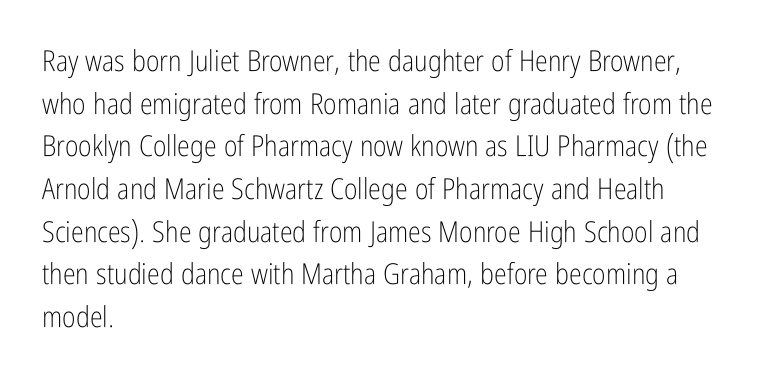
{"serif": "no", "italic": "no", "bold": "no", "weight": "light", "width": "condensed", "stroke_contrast": "low", "x_height": "medium", "monospaced": "no", "underline": "no", "align": "left", "line_spacing": "normal", "line_spacing_ratio": 1.47, "letter_spacing": "normal", "letter_spacing_em": 0.0, "glyph_px": 29}
